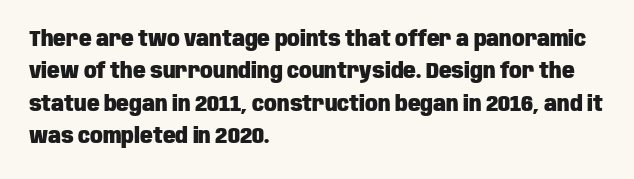
{"italic": "no", "bold": "yes", "underline": "no", "align": "left", "line_spacing": "normal", "line_spacing_ratio": 1.54, "letter_spacing": "normal", "letter_spacing_em": 0.0, "glyph_px": 21}
